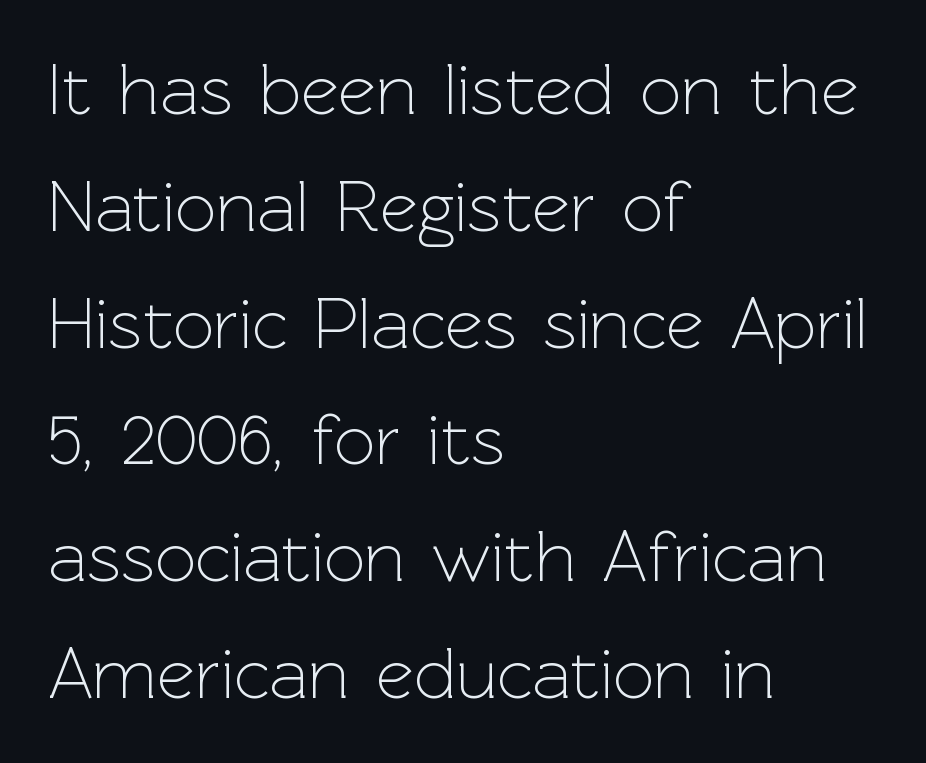
The image shows 73 px light sans-serif type, upright; set left-aligned, normal line spacing (1.6x), normal letter spacing, not underlined; a medium x-height.
